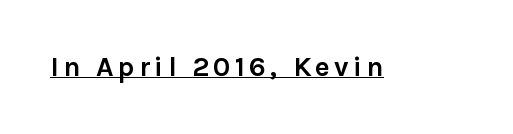
The image shows 28 px semibold sans-serif type, upright; set underlined; a medium x-height.
